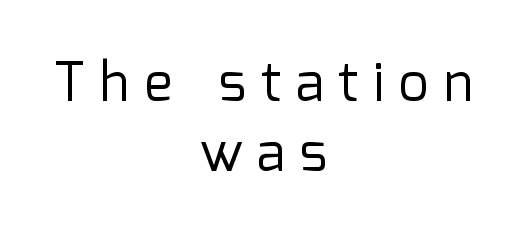
{"serif": "no", "italic": "no", "bold": "no", "weight": "regular", "width": "normal", "stroke_contrast": "low", "x_height": "medium", "monospaced": "no", "underline": "no", "align": "center", "line_spacing": "normal", "line_spacing_ratio": 1.3, "letter_spacing": "wide", "letter_spacing_em": 0.27, "glyph_px": 54}
